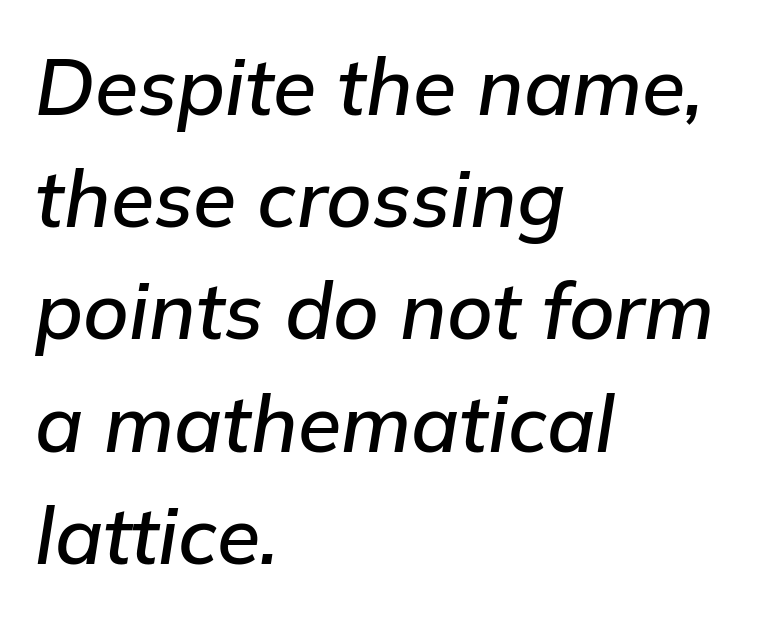
Q: Is the text italic (slanted)? A: Yes, it leans right by about 9 degrees.
Q: Is the text underlined? A: No.
Q: How is the paragraph aligned? A: Left-aligned.
Q: Is the spacing between letters normal or unusually wide? A: Normal.
Q: Is the spacing between lines tight, normal or loose? A: Normal.
Q: Width (condensed, normal, or wide)? A: Normal.
Q: Stroke contrast? A: Low.
Q: x-height? A: Medium.
Q: Monospaced? A: No.
